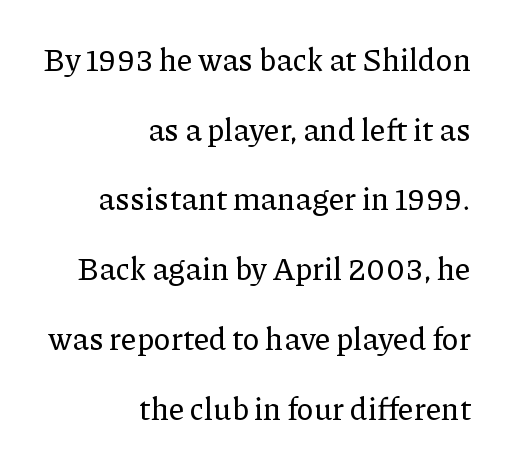
{"serif": "yes", "italic": "no", "width": "normal", "stroke_contrast": "low", "x_height": "medium", "monospaced": "no", "underline": "no", "align": "right", "line_spacing": "loose", "line_spacing_ratio": 2.25, "letter_spacing": "normal", "letter_spacing_em": 0.0, "glyph_px": 31}
